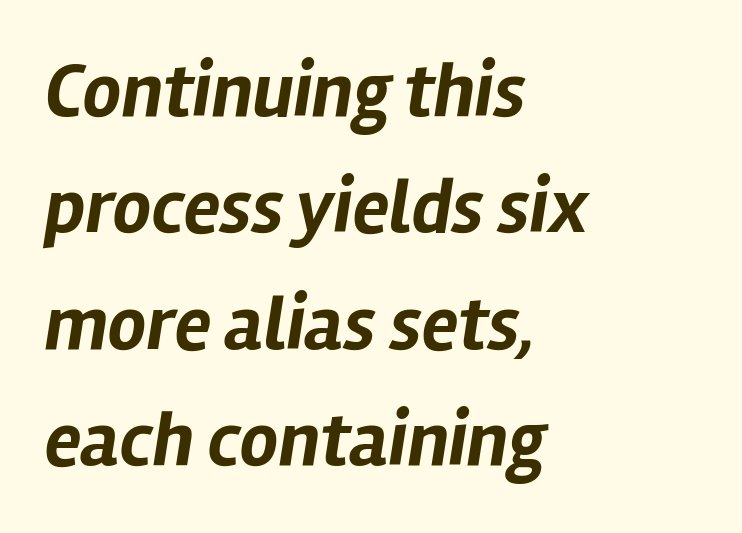
The image shows 76 px bold type, italic (leaning right); set left-aligned, normal line spacing (1.53x), normal letter spacing, not underlined; low stroke contrast and a medium x-height.
